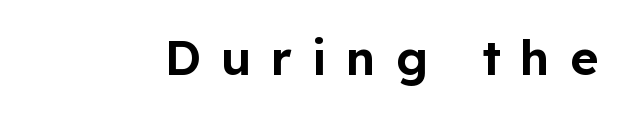
{"serif": "no", "italic": "no", "width": "normal", "stroke_contrast": "low", "x_height": "medium", "monospaced": "no", "underline": "no", "letter_spacing": "wide", "letter_spacing_em": 0.41, "glyph_px": 48}
